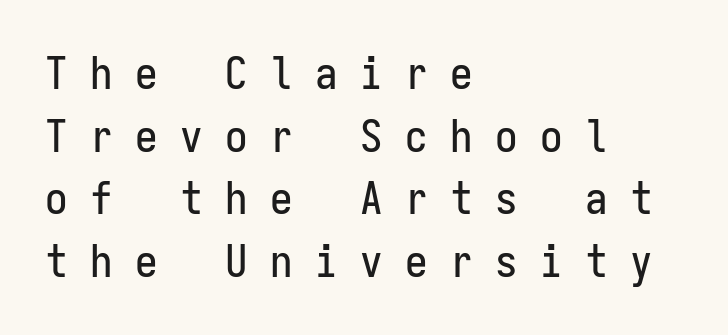
{"serif": "no", "italic": "no", "width": "condensed", "stroke_contrast": "low", "x_height": "medium", "monospaced": "yes", "underline": "no", "align": "left", "line_spacing": "normal", "line_spacing_ratio": 1.39, "letter_spacing": "wide", "letter_spacing_em": 0.5, "glyph_px": 45}
